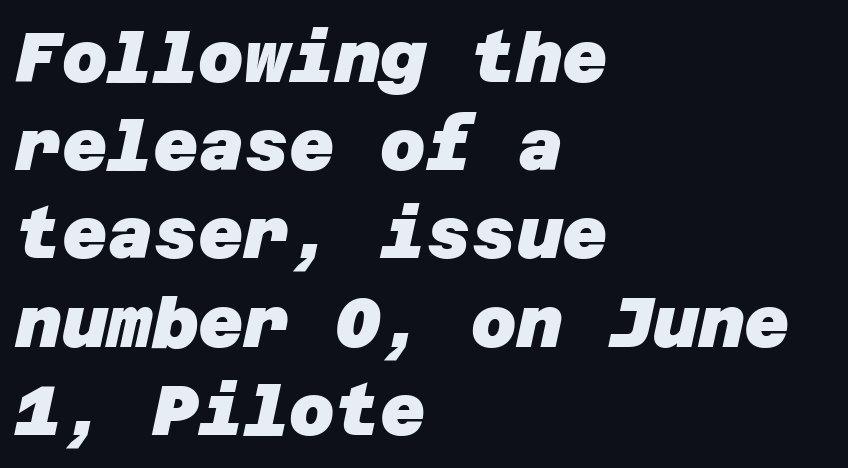
The image shows 70 px heavy sans-serif type; set left-aligned, normal line spacing (1.26x), normal letter spacing, not underlined; low stroke contrast and a large x-height.
